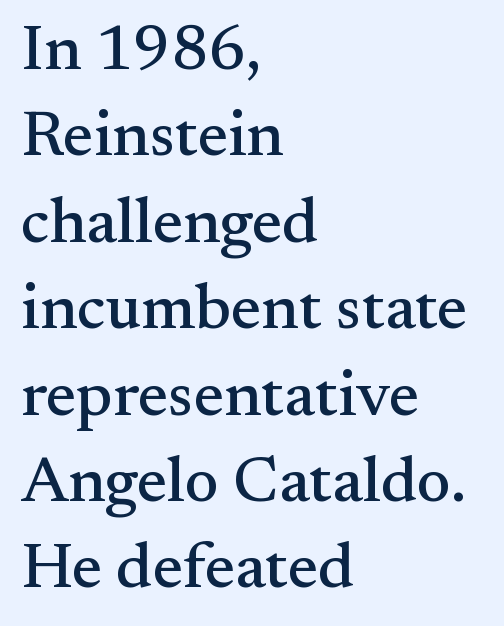
Underlining? Definitely not there. Quick note: not italic, upright. Do the characters align in a grid? No, the font is proportional. Characters follow at the spacing the type designer built in. The text was rendered using a seriffed face with decorative stroke endings.
